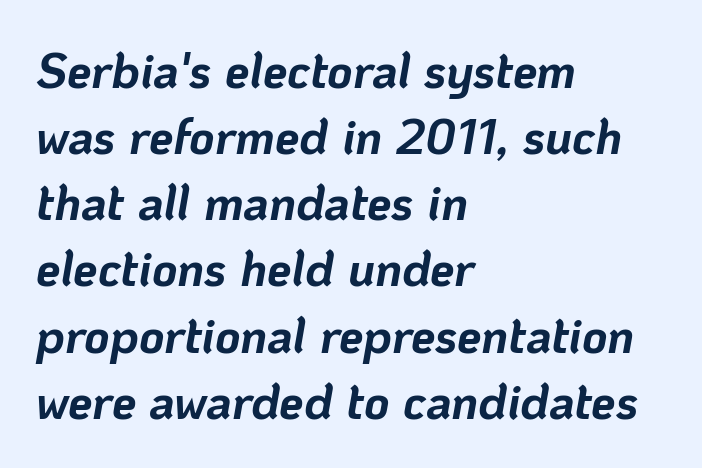
The image shows 49 px bold type, italic (leaning right); set left-aligned, normal line spacing (1.35x), normal letter spacing, not underlined; low stroke contrast and a medium x-height.
